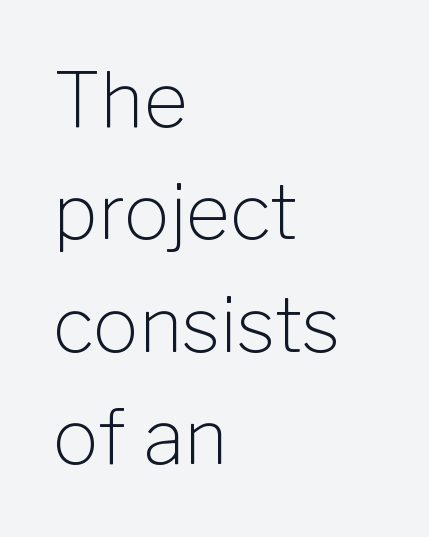
{"serif": "no", "italic": "no", "bold": "no", "weight": "light", "width": "normal", "stroke_contrast": "low", "x_height": "medium", "monospaced": "no", "underline": "no", "align": "left", "line_spacing": "normal", "line_spacing_ratio": 1.48, "letter_spacing": "normal", "letter_spacing_em": 0.0, "glyph_px": 76}
